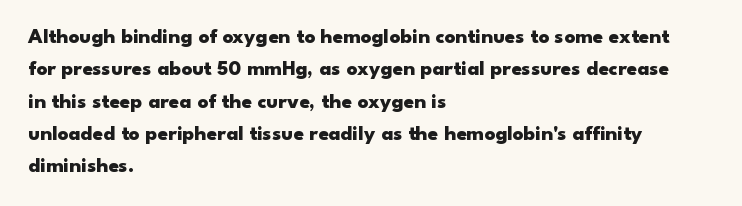
The image shows 21 px bold type, upright; set left-aligned, normal line spacing (1.54x), normal letter spacing, not underlined.
